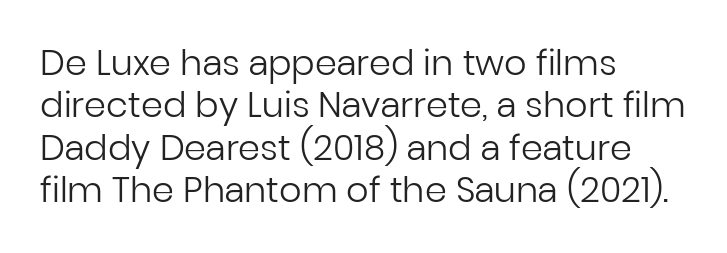
{"serif": "no", "italic": "no", "bold": "no", "weight": "regular", "width": "normal", "stroke_contrast": "low", "x_height": "medium", "monospaced": "no", "underline": "no", "align": "left", "line_spacing_ratio": 1.21, "letter_spacing": "normal", "letter_spacing_em": 0.0, "glyph_px": 35}
